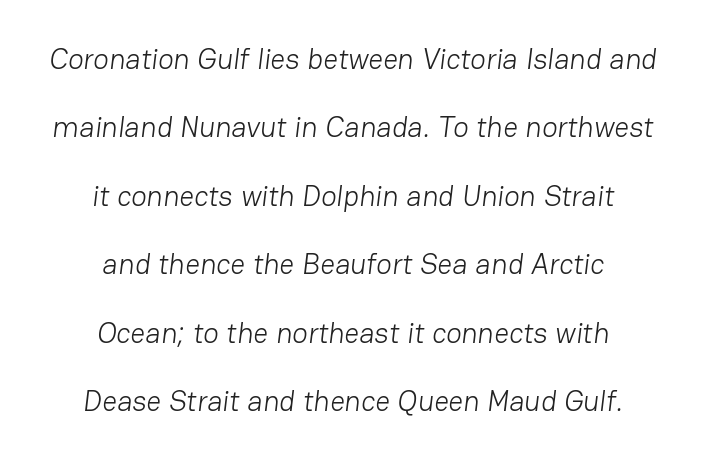
The image shows 29 px light sans-serif type; set centered, loose line spacing (2.36x), normal letter spacing, not underlined; low stroke contrast and a medium x-height.
